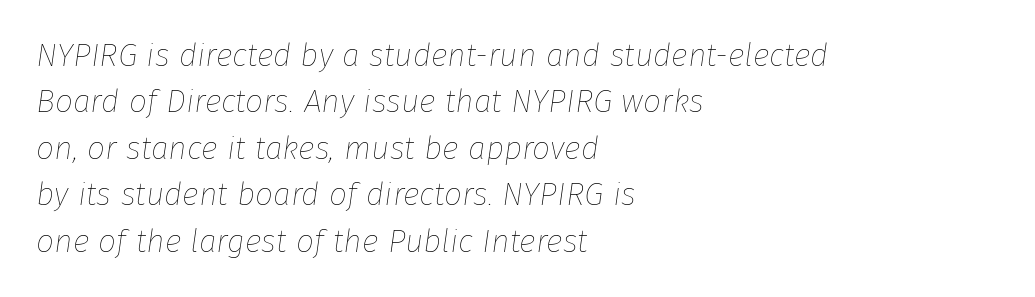
The image shows 32 px thin type, italic (leaning right); set left-aligned, normal line spacing (1.45x), normal letter spacing, not underlined; low stroke contrast and a medium x-height.
